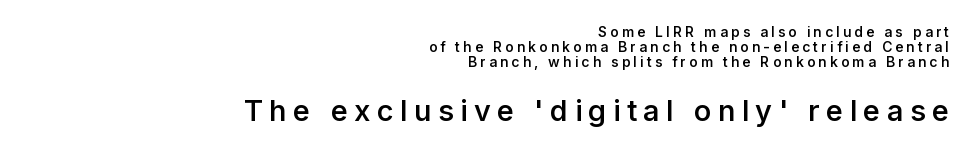
Character widths vary here, with narrow letters taking less room than wide ones. Nope, no serifs anywhere on these letters. A roman cut, with each character standing at attention. If you drew a ruler down the right edge, every line would touch it.
